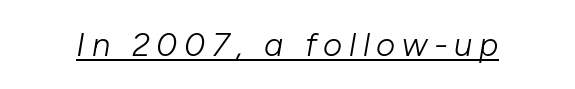
Underline: present. Each letter keeps its own natural width here, so spacing adapts to shape. Every character sits at an angle, as italics do. Look at the tracking — it's clearly loosened, letters drifting apart.
